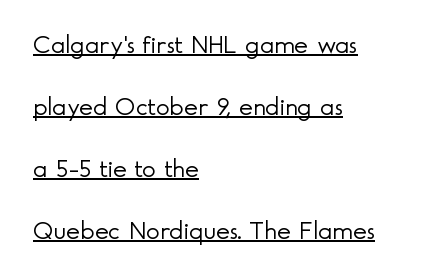
The image shows 26 px text type, upright; set left-aligned, loose line spacing (2.38x), normal letter spacing, underlined.
